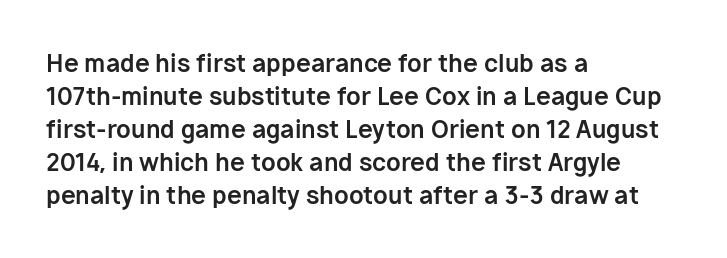
The image shows 24 px bold type, upright; set left-aligned, normal line spacing (1.37x), normal letter spacing, not underlined.
